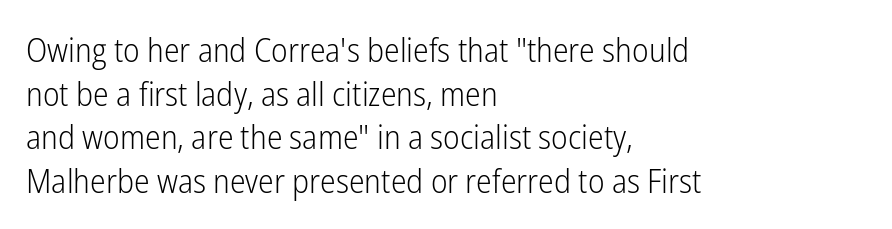
{"serif": "no", "italic": "no", "bold": "no", "weight": "light", "width": "condensed", "stroke_contrast": "low", "x_height": "medium", "monospaced": "no", "underline": "no", "align": "left", "line_spacing": "normal", "line_spacing_ratio": 1.32, "letter_spacing": "normal", "letter_spacing_em": 0.0, "glyph_px": 33}
